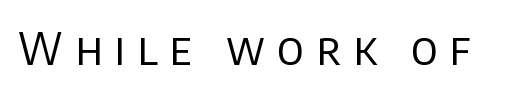
The image shows 45 px regular-weight sans-serif type, upright; set unusually wide letter spacing (+0.27 em), not underlined; low stroke contrast and a large x-height.
